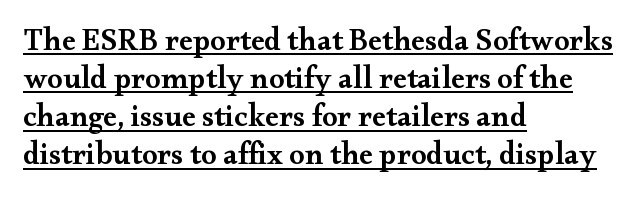
{"serif": "yes", "italic": "no", "bold": "semi", "weight": "semibold", "width": "wide", "stroke_contrast": "medium", "x_height": "small", "monospaced": "no", "underline": "yes", "align": "left", "line_spacing_ratio": 1.23, "letter_spacing": "normal", "letter_spacing_em": 0.0, "glyph_px": 31}
